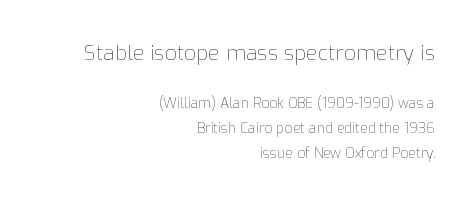
Q: Is the text bold? A: No.
Q: Is the text italic (slanted)? A: No, it is upright.
Q: Is the text underlined? A: No.
Q: How is the paragraph aligned? A: Right-aligned.
Q: Is the spacing between letters normal or unusually wide? A: Normal.
Q: Which block of text is set in a larger size, the first (top) or the second (bottom)? A: The first (top) one.
